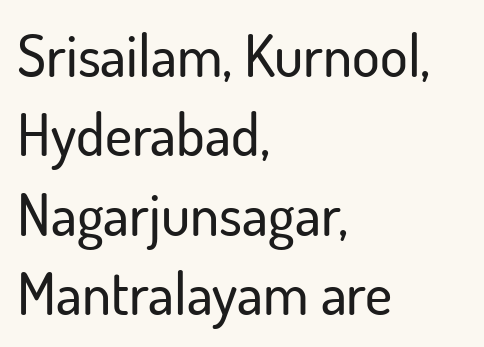
{"serif": "no", "italic": "no", "width": "normal", "stroke_contrast": "low", "x_height": "small", "monospaced": "no", "underline": "no", "align": "left", "line_spacing": "normal", "line_spacing_ratio": 1.37, "letter_spacing": "normal", "letter_spacing_em": 0.0, "glyph_px": 58}
